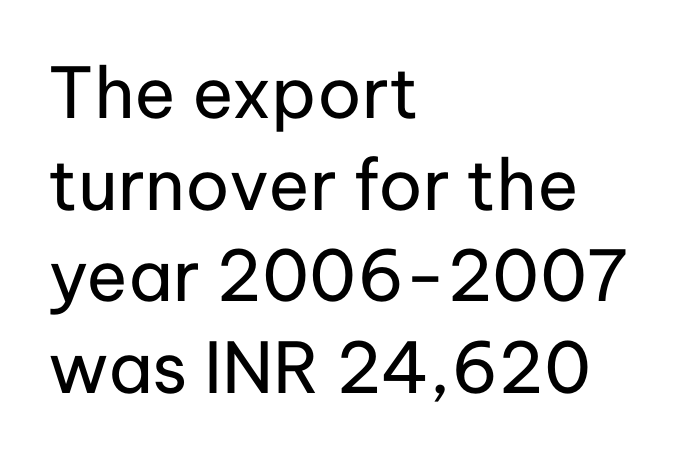
Q: Is the text bold? A: No.
Q: Is the text italic (slanted)? A: No, it is upright.
Q: Is the typeface a serif or a sans-serif typeface? A: Sans-serif.
Q: Is the text underlined? A: No.
Q: How is the paragraph aligned? A: Left-aligned.
Q: Is the spacing between letters normal or unusually wide? A: Normal.
Q: Is the spacing between lines tight, normal or loose? A: Normal.
Q: Width (condensed, normal, or wide)? A: Normal.
Q: Stroke contrast? A: Low.
Q: x-height? A: Medium.
Q: Monospaced? A: No.
